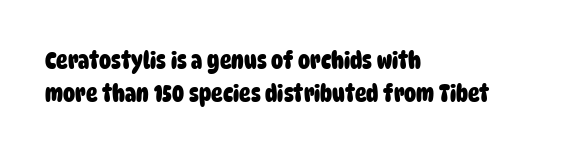
The rag falls on the right side of this text block. The space directly below the letters is spotless. The type is set solid horizontally, with unmodified tracking. Heft: maximum for text — a bold. One glance says typical: line gaps are just what's usual.
